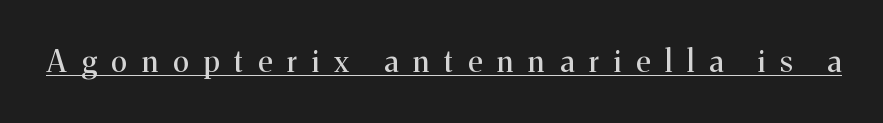
You could not count columns in this text — the font is proportionally spaced. In terms of posture, this sample is upright. Stems and bowls with no extra thickness — not bold. Classification — serif. The sample's only ornament is a line tracing under the words. Words appear elongated and porous because spacing is wide.
